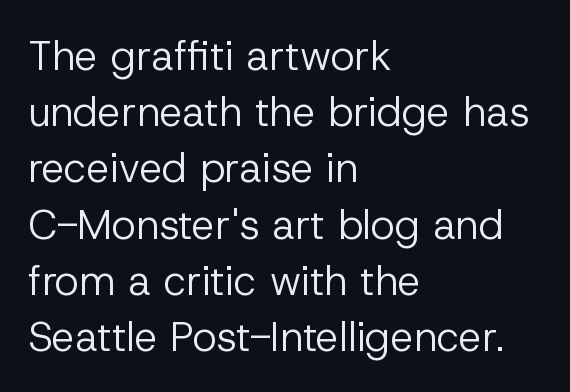
Casual observation: everything's shoved over to the left. The space beneath each line is pristine and unruled. Horizontal bands of white between lines are of average thickness. Check where the strokes stop: nothing finishes them off — pure sans. Does the lettering tilt? It doesn't — this is upright.
